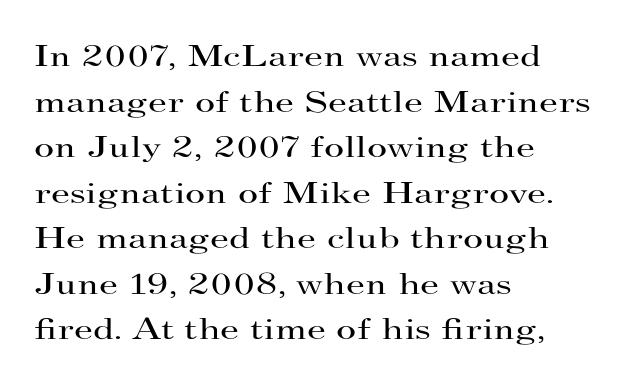
Q: Is the text bold? A: No.
Q: Is the text italic (slanted)? A: No, it is upright.
Q: Is the typeface a serif or a sans-serif typeface? A: Serif.
Q: Is the text underlined? A: No.
Q: How is the paragraph aligned? A: Left-aligned.
Q: Is the spacing between letters normal or unusually wide? A: Normal.
Q: Is the spacing between lines tight, normal or loose? A: Normal.
Q: Width (condensed, normal, or wide)? A: Wide.
Q: Stroke contrast? A: High.
Q: x-height? A: Small.
Q: Monospaced? A: No.
